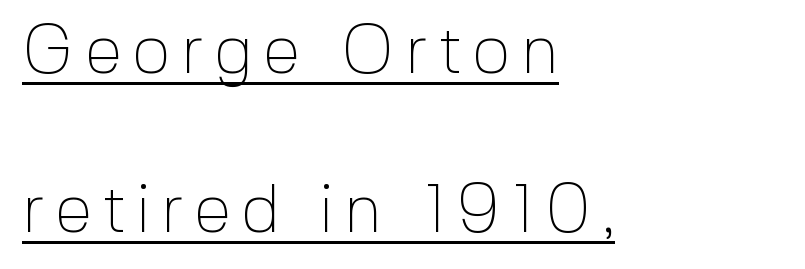
{"serif": "no", "italic": "no", "bold": "no", "weight": "thin", "width": "normal", "x_height": "medium", "monospaced": "no", "underline": "yes", "align": "left", "line_spacing": "loose", "line_spacing_ratio": 2.34, "glyph_px": 68}
